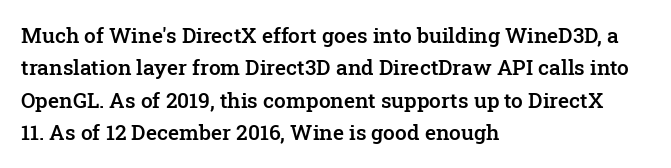
The image shows 21 px text type, upright; set left-aligned, normal line spacing (1.54x), normal letter spacing, not underlined.
